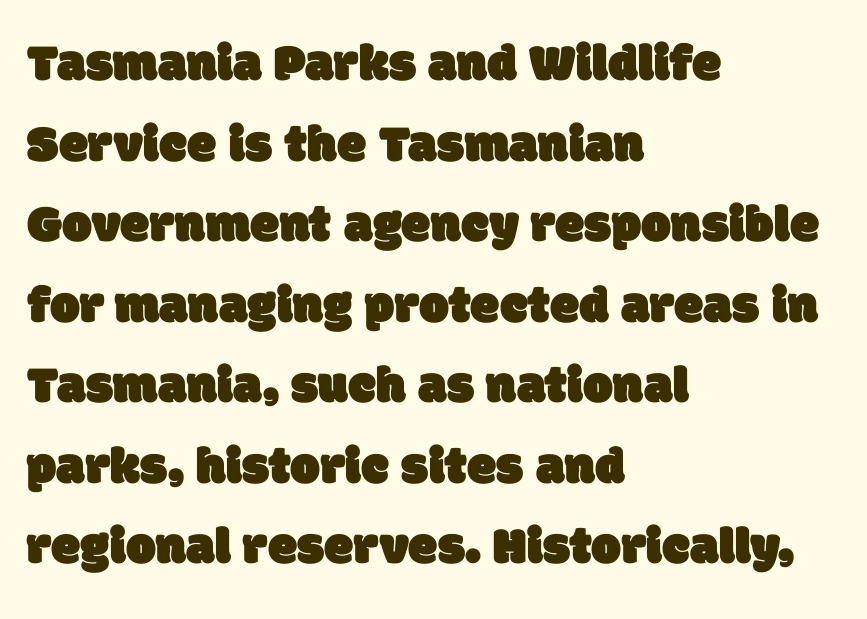
Inter-character spacing is left at the font's built-in metrics. Anything drawn beneath the words? Only blank space. If you drew a ruler down the left edge, every line would touch it. The font family rendered here belongs to the sans-serif group. The rendering uses natural spacing where letterforms have individual widths. Line spacing here is normal.
